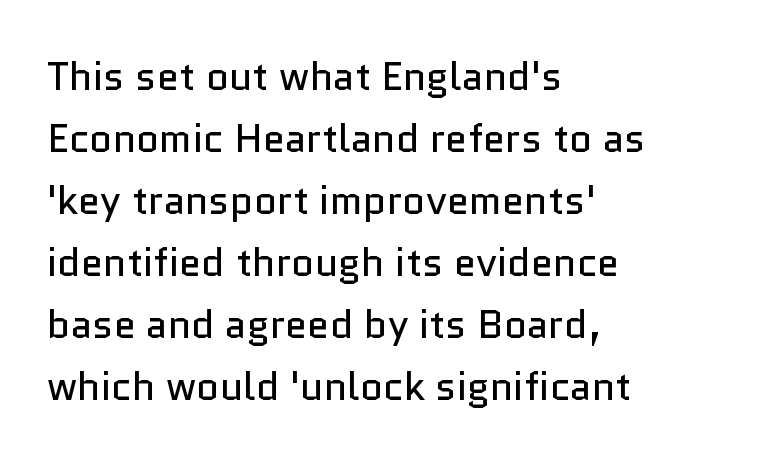
Q: Is the text bold? A: No.
Q: Is the text italic (slanted)? A: No, it is upright.
Q: Is the typeface a serif or a sans-serif typeface? A: Sans-serif.
Q: Is the text underlined? A: No.
Q: How is the paragraph aligned? A: Left-aligned.
Q: Is the spacing between letters normal or unusually wide? A: Normal.
Q: Is the spacing between lines tight, normal or loose? A: Normal.
Q: Width (condensed, normal, or wide)? A: Normal.
Q: Stroke contrast? A: Low.
Q: x-height? A: Medium.
Q: Monospaced? A: No.
